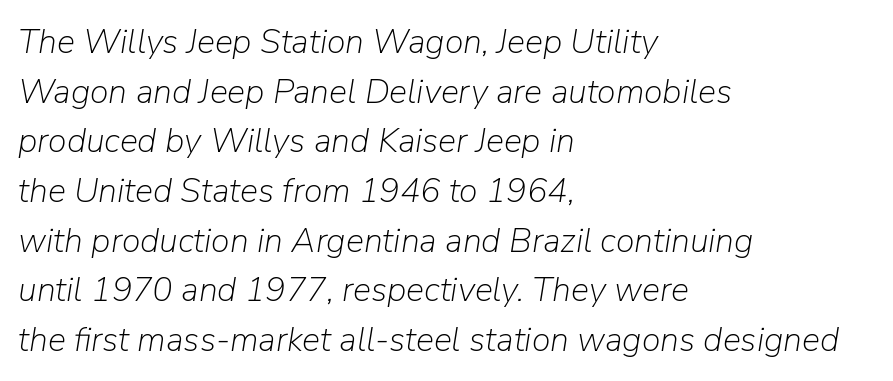
Q: Is the text bold? A: No.
Q: Is the text italic (slanted)? A: Yes, it leans right by about 9 degrees.
Q: Is the text underlined? A: No.
Q: How is the paragraph aligned? A: Left-aligned.
Q: Is the spacing between letters normal or unusually wide? A: Normal.
Q: Is the spacing between lines tight, normal or loose? A: Normal.
Q: Width (condensed, normal, or wide)? A: Normal.
Q: Stroke contrast? A: Low.
Q: x-height? A: Medium.
Q: Monospaced? A: No.
